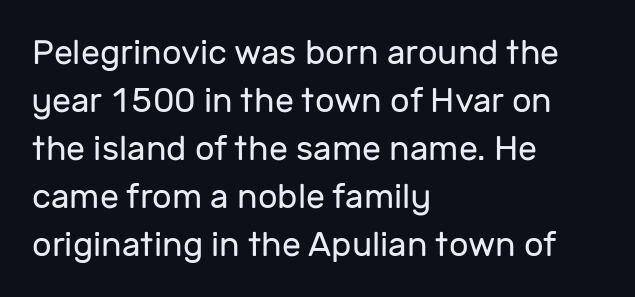
Q: Is the text bold? A: No.
Q: Is the text italic (slanted)? A: No, it is upright.
Q: Is the typeface a serif or a sans-serif typeface? A: Sans-serif.
Q: Is the text underlined? A: No.
Q: How is the paragraph aligned? A: Left-aligned.
Q: Is the spacing between letters normal or unusually wide? A: Normal.
Q: Is the spacing between lines tight, normal or loose? A: Normal.
Q: Width (condensed, normal, or wide)? A: Normal.
Q: Stroke contrast? A: Low.
Q: x-height? A: Medium.
Q: Monospaced? A: No.
